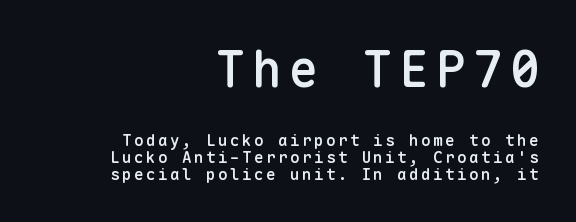
{"serif": "no", "italic": "no", "bold": "semi", "weight": "semibold", "width": "normal", "stroke_contrast": "low", "x_height": "medium", "monospaced": "yes", "underline": "no", "align": "right", "line_spacing": "tight", "line_spacing_ratio": 1.07, "larger_block": "first", "size_ratio": 3.06, "glyph_px": 49}
